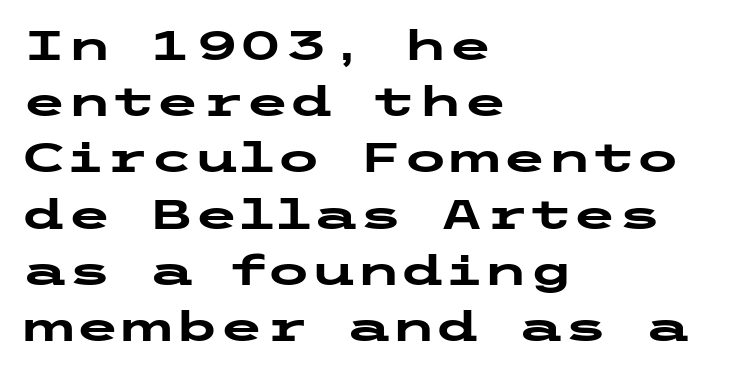
{"serif": "no", "italic": "no", "bold": "yes", "weight": "heavy", "width": "wide", "stroke_contrast": "low", "x_height": "medium", "underline": "no", "align": "left", "line_spacing": "normal", "line_spacing_ratio": 1.37, "letter_spacing": "normal", "letter_spacing_em": 0.0, "glyph_px": 41}
